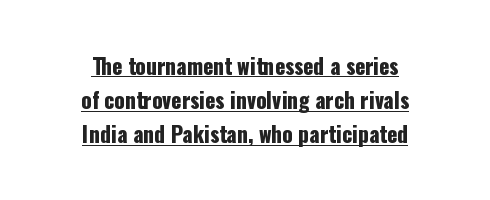
Typeset on center — no edge is straight. The space between consecutive lines is moderate. Compared with undecorated copy, this sample adds a rule below the words. If you drew a line through each stem, it would be perfectly vertical. Characters follow at the spacing the type designer built in.
